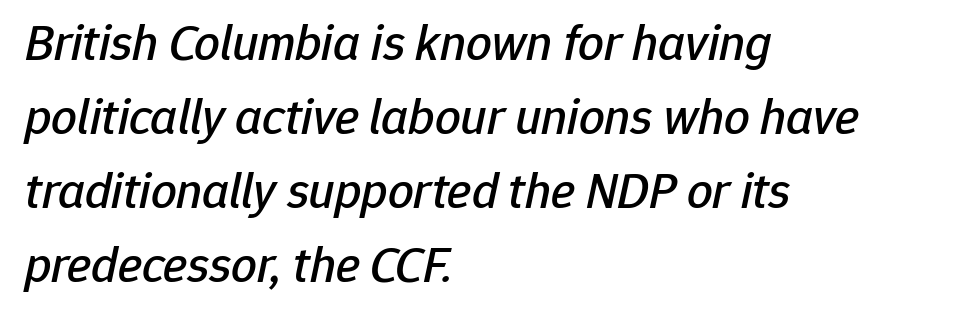
{"italic": "yes", "lean": "right", "slant_degrees": 12, "width": "normal", "stroke_contrast": "low", "x_height": "medium", "monospaced": "no", "underline": "no", "align": "left", "line_spacing": "normal", "line_spacing_ratio": 1.45, "letter_spacing": "normal", "letter_spacing_em": 0.0, "glyph_px": 51}
